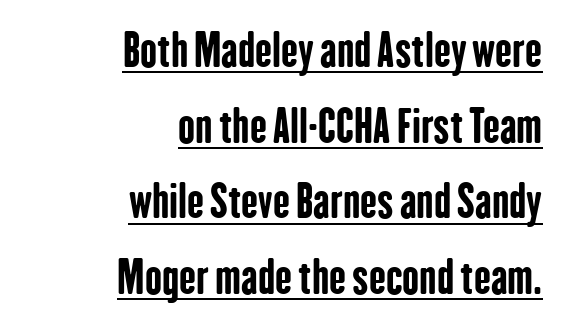
Q: Is the text bold? A: Yes.
Q: Is the text italic (slanted)? A: No, it is upright.
Q: Is the typeface a serif or a sans-serif typeface? A: Sans-serif.
Q: Is the text underlined? A: Yes.
Q: How is the paragraph aligned? A: Right-aligned.
Q: Is the spacing between letters normal or unusually wide? A: Normal.
Q: Is the spacing between lines tight, normal or loose? A: Normal.
Q: Width (condensed, normal, or wide)? A: Condensed.
Q: Stroke contrast? A: Low.
Q: x-height? A: Medium.
Q: Monospaced? A: No.
